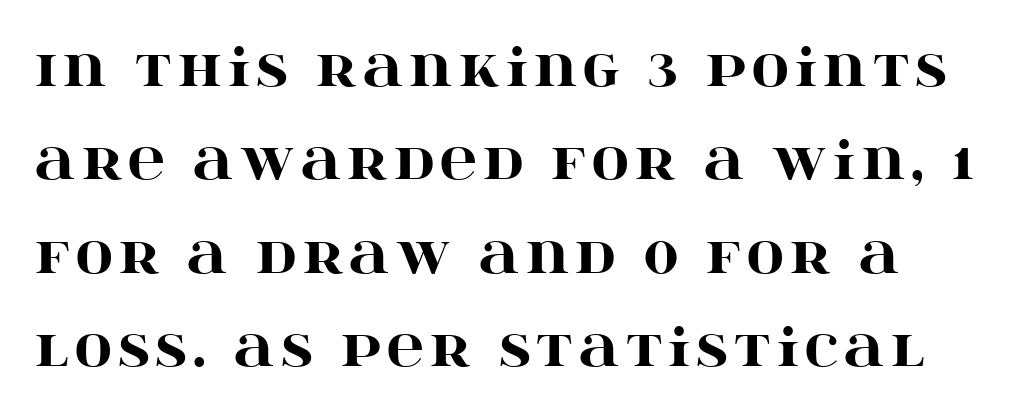
{"serif": "yes", "italic": "no", "bold": "yes", "weight": "heavy", "width": "wide", "stroke_contrast": "high", "x_height": "large", "monospaced": "no", "underline": "no", "align": "left", "line_spacing_ratio": 1.83, "glyph_px": 51}
